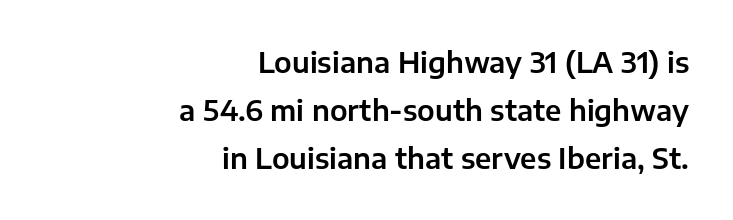
Q: Is the text italic (slanted)? A: No, it is upright.
Q: Is the typeface a serif or a sans-serif typeface? A: Sans-serif.
Q: Is the text underlined? A: No.
Q: How is the paragraph aligned? A: Right-aligned.
Q: Is the spacing between letters normal or unusually wide? A: Normal.
Q: Width (condensed, normal, or wide)? A: Normal.
Q: Stroke contrast? A: Low.
Q: x-height? A: Medium.
Q: Monospaced? A: No.
